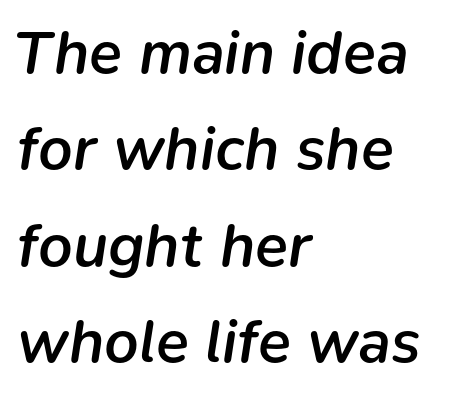
The image shows 61 px semibold type, italic (leaning right); set left-aligned, normal line spacing (1.58x), normal letter spacing, not underlined; low stroke contrast and a medium x-height.
